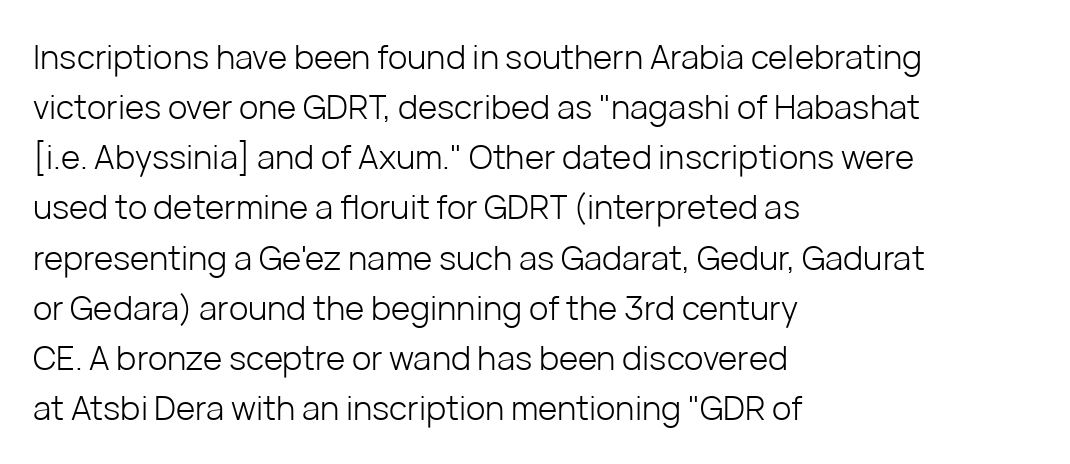
The image shows 33 px light sans-serif type, upright; set left-aligned, normal line spacing (1.52x), normal letter spacing, not underlined; low stroke contrast and a medium x-height.
